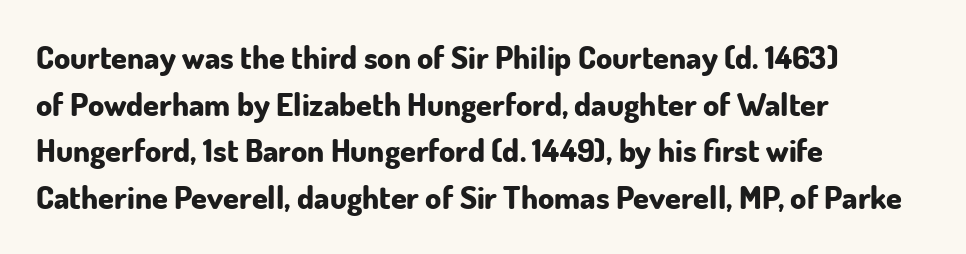
Q: Is the text bold? A: Yes.
Q: Is the text italic (slanted)? A: No, it is upright.
Q: Is the typeface a serif or a sans-serif typeface? A: Sans-serif.
Q: Is the text underlined? A: No.
Q: How is the paragraph aligned? A: Left-aligned.
Q: Is the spacing between letters normal or unusually wide? A: Normal.
Q: Is the spacing between lines tight, normal or loose? A: Normal.
Q: Width (condensed, normal, or wide)? A: Normal.
Q: Stroke contrast? A: Low.
Q: x-height? A: Small.
Q: Monospaced? A: No.
